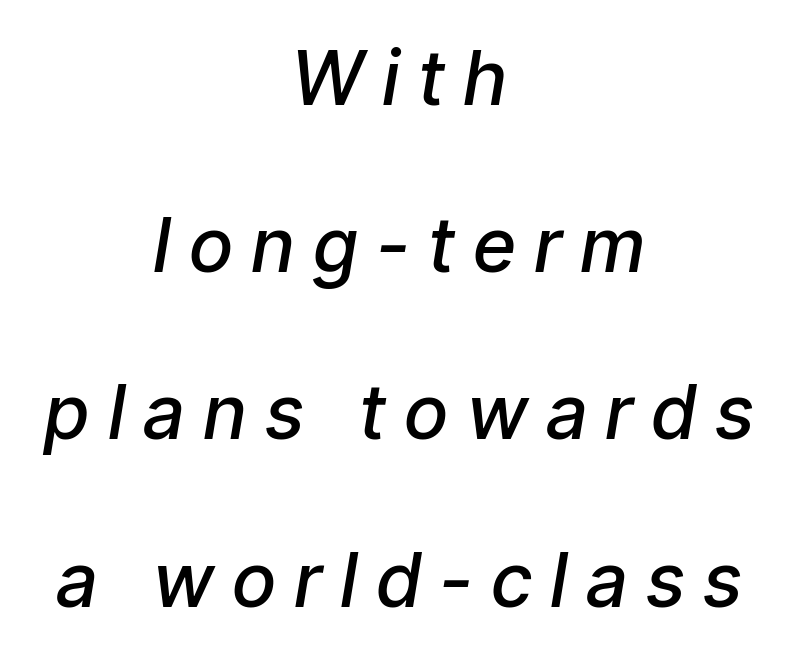
The space directly below the letters is spotless. One glance says open: line gaps are wider than usual. The face used here is proportionally spaced, like ordinary book or web type. Glyph-to-glyph distance is far greater than everyday printed text.
